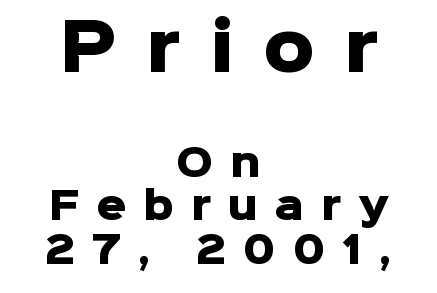
The image shows 64 px heavy sans-serif type, upright; set centered, line spacing 1.18x, unusually wide letter spacing (+0.46 em), not underlined; the first (top) block is 1.73x larger; low stroke contrast and a medium x-height.
